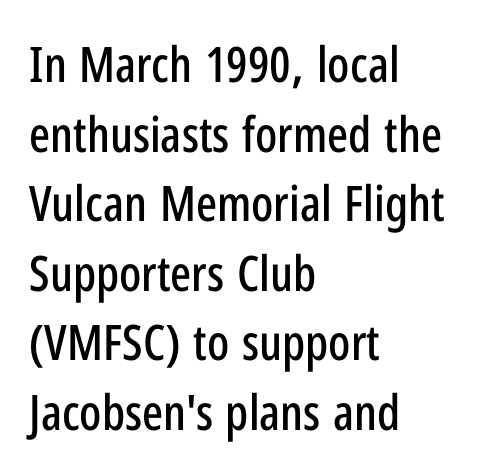
Vertical strokes here are truly vertical. The words here are not underlined. Is the block centered? No — it sits flush against the left margin. Is the letter spacing exaggerated? No — it looks like the ordinary default. Each letter keeps its own natural width here, so spacing adapts to shape. How would I describe the line gaps? Plain and ordinary.
